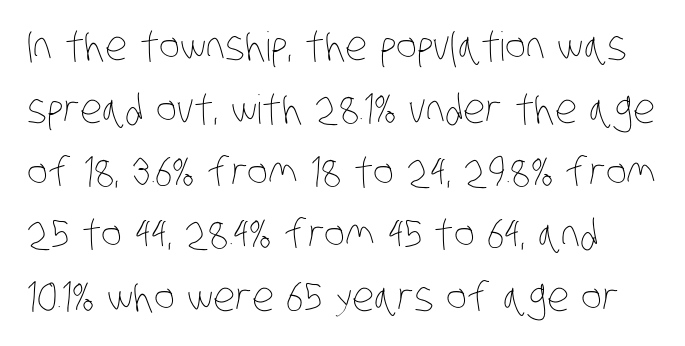
Q: Is the text bold? A: No.
Q: Is the text underlined? A: No.
Q: Is the spacing between letters normal or unusually wide? A: Normal.
Q: Is the spacing between lines tight, normal or loose? A: Normal.
Q: Width (condensed, normal, or wide)? A: Condensed.
Q: Stroke contrast? A: Low.
Q: x-height? A: Large.
Q: Monospaced? A: No.
